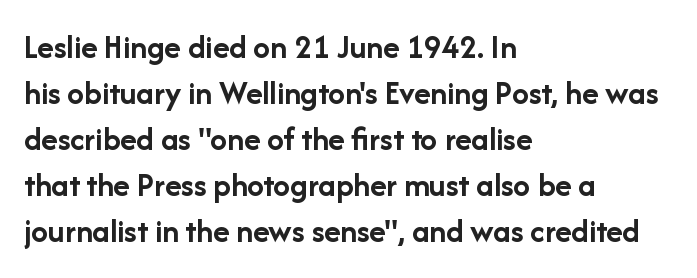
The image shows 34 px semibold sans-serif type, upright; set left-aligned, normal line spacing (1.35x), normal letter spacing, not underlined; low stroke contrast and a medium x-height.
